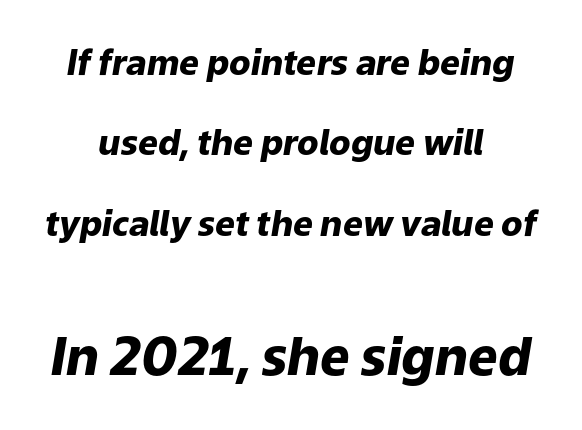
A student would notice the bottom passage is typeset larger than what precedes it. Heavy-handed strokes throughout: this text is bold. These lines keep a tight, regular rhythm from letter to letter. The typesetter chose a symmetrical, centered arrangement here.
